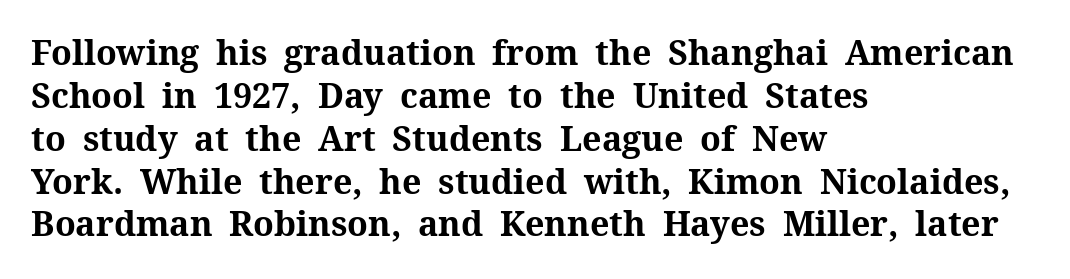
The image shows 34 px bold serif type, upright; set left-aligned, normal line spacing (1.26x), normal letter spacing, not underlined; medium stroke contrast and a medium x-height.
